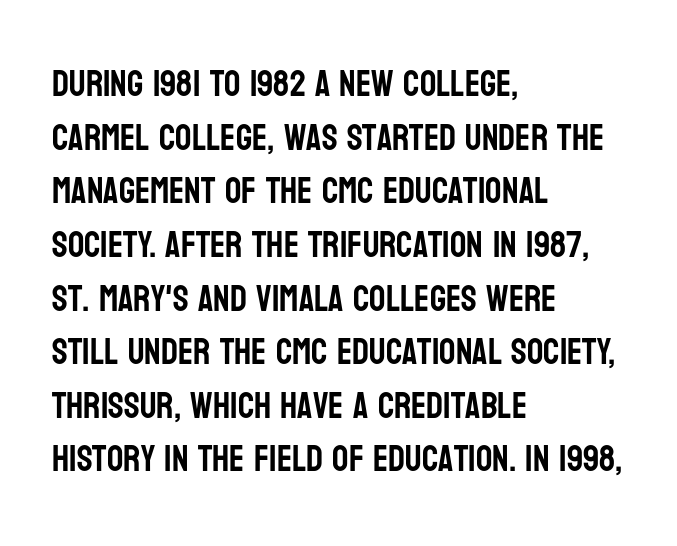
Looks like regular typesetting: each glyph gets only the width it needs. Leftover space on each line is placed entirely after the last word. If you drew a line through each stem, it would be perfectly vertical. No feet cap the strokes, marking this as sans-serif type.
